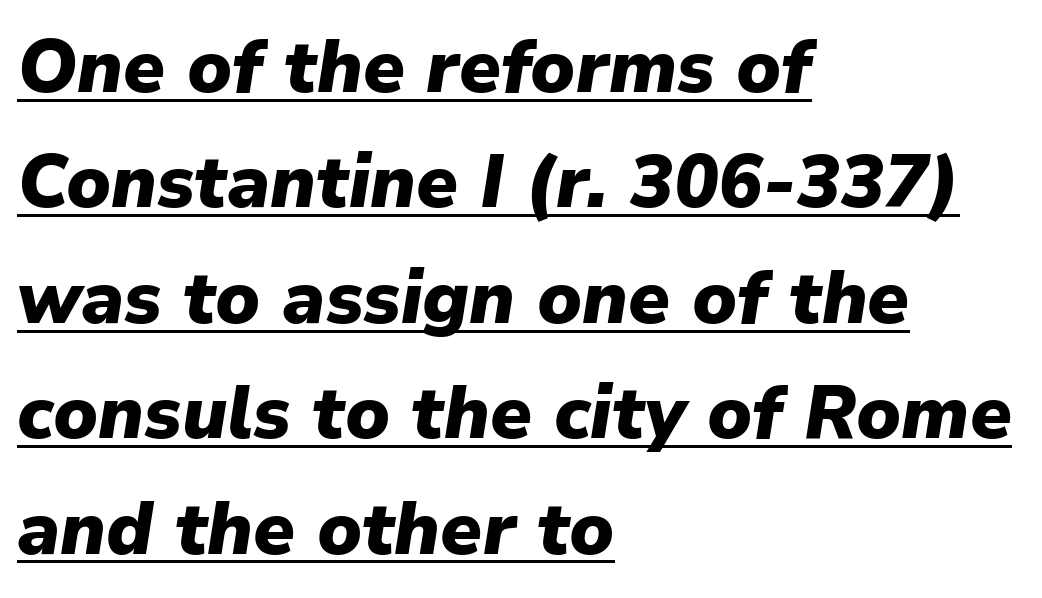
The image shows 74 px heavy type, italic (leaning right); set left-aligned, normal line spacing (1.56x), normal letter spacing, underlined; low stroke contrast and a medium x-height.
